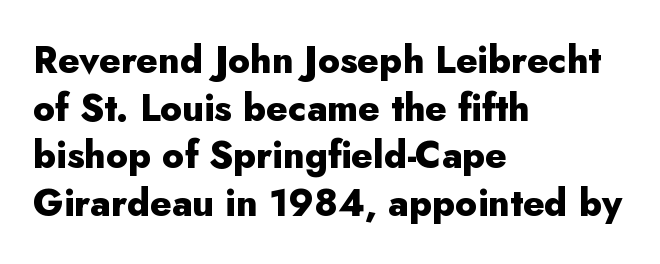
Letterform terminals end flat and unadorned throughout the passage. A typesetter would call this zero additional tracking. Heavy-handed strokes throughout: this text is bold. Layout note: lines flush left. Do the letters lean? They stand straight. Type without underlining.
